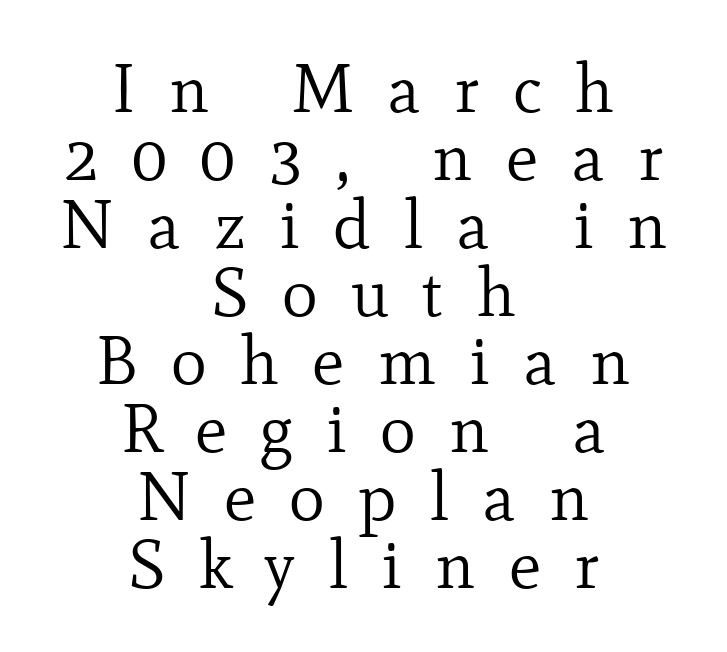
The letters carry serifs — small finishing strokes at the ends of their stems. Characters remain perfectly vertical along every line. The letterforms sit at book weight or below. The face used here is proportionally spaced, like ordinary book or web type.
